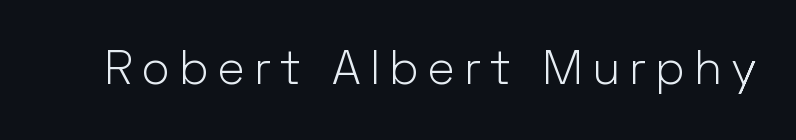
Ordinary non-slanted type is in use. Looks like regular typesetting: each glyph gets only the width it needs. Grotesque or geometric, the face here clearly has no serifs. Clear beneath every line of the passage.
